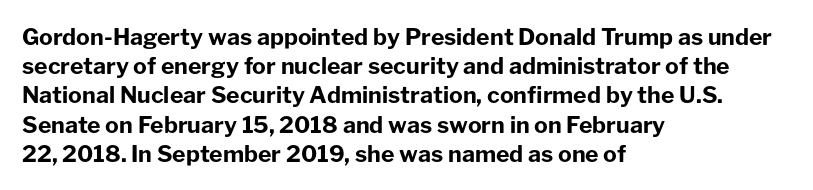
{"italic": "no", "bold": "yes", "underline": "no", "align": "left", "line_spacing": "normal", "line_spacing_ratio": 1.27, "letter_spacing": "normal", "letter_spacing_em": 0.0, "glyph_px": 23}
